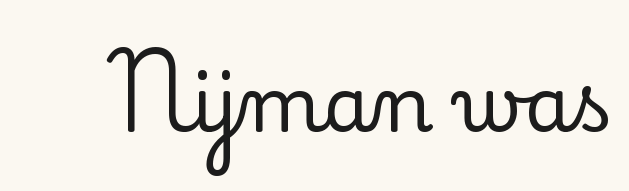
Plain, unruled lines of type. The letters stand straight up with perfectly vertical stems. Default kerning and tracking; the words read as compact shapes. The characters display serif detailing at their extremities.
